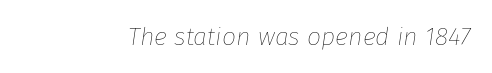
Q: Is the text bold? A: No.
Q: Is the text italic (slanted)? A: Yes, it leans right by about 8 degrees.
Q: Is the text underlined? A: No.
Q: Is the spacing between letters normal or unusually wide? A: Normal.
